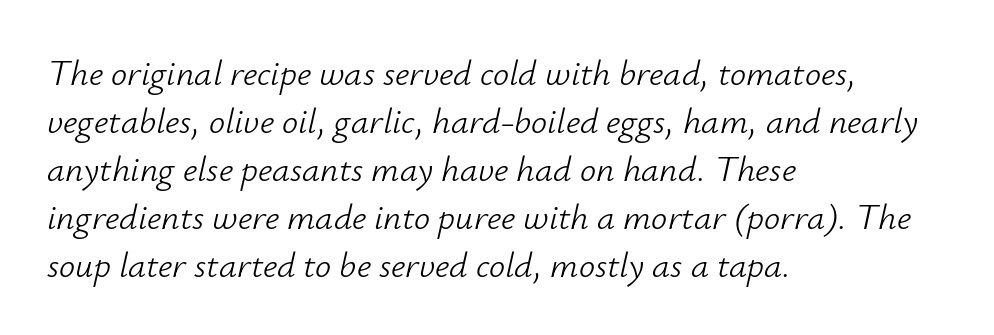
The lines sit at an ordinary, default distance from one another. The tracking reads as untouched default to a designer's eye. Decoration check: the copy has no underline. The rendering anchors every line to the left-hand side. Yep, that's italic — everything's leaning. Do the characters align in a grid? No, the font is proportional.
